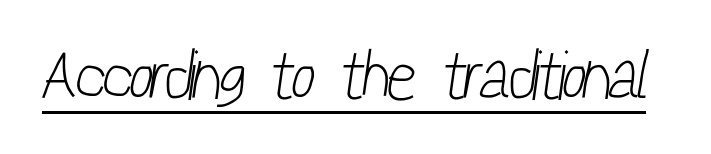
{"serif": "no", "bold": "no", "weight": "light", "width": "condensed", "stroke_contrast": "low", "x_height": "medium", "monospaced": "no", "underline": "yes", "letter_spacing": "normal", "letter_spacing_em": 0.0, "glyph_px": 69}
